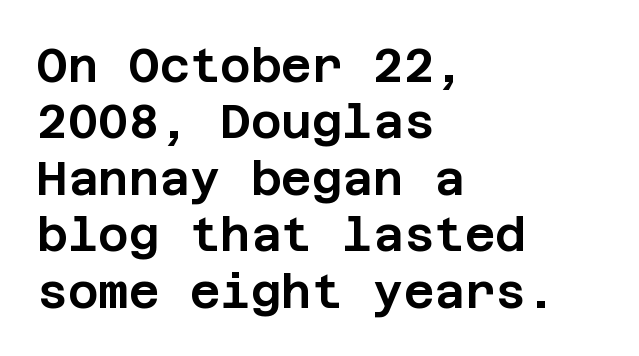
Q: Is the text italic (slanted)? A: No, it is upright.
Q: Is the typeface a serif or a sans-serif typeface? A: Sans-serif.
Q: Is the text underlined? A: No.
Q: How is the paragraph aligned? A: Left-aligned.
Q: Is the spacing between letters normal or unusually wide? A: Normal.
Q: Width (condensed, normal, or wide)? A: Normal.
Q: Stroke contrast? A: Low.
Q: x-height? A: Large.
